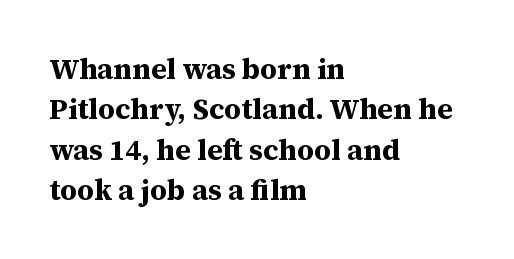
Line beginnings align vertically; line endings do not. Every stem runs plumb, perpendicular to the baseline. Check where the strokes stop: tiny serifs finish them off. Looks like regular typesetting: each glyph gets only the width it needs. These lines sit exactly where default settings would place them.
